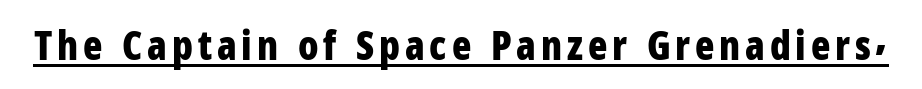
Note the varied advance widths — an 'i' is clearly narrower than an 'm'. Compared with an ordinary text face, these strokes are far heavier — a full bold. The words here are underlined. Posture: upright roman. Unlike a traditional serif, this face leaves its strokes unadorned.
